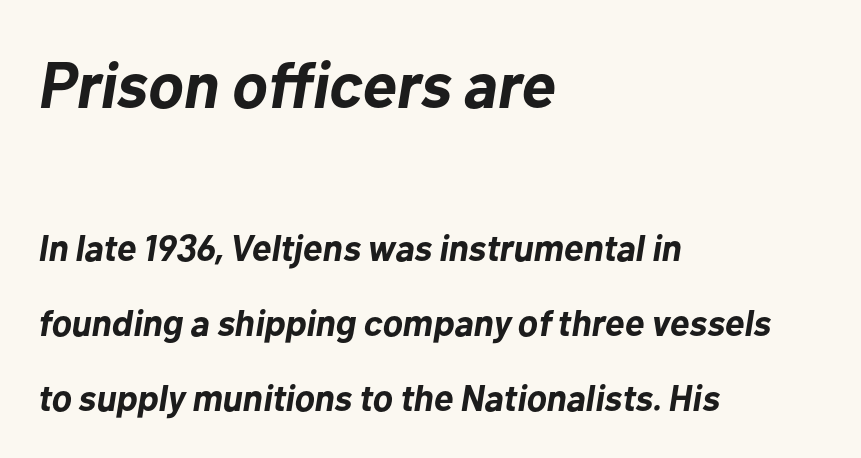
{"italic": "yes", "lean": "right", "slant_degrees": 10, "bold": "yes", "weight": "bold", "width": "normal", "stroke_contrast": "low", "x_height": "medium", "monospaced": "no", "underline": "no", "align": "left", "line_spacing": "loose", "line_spacing_ratio": 2.02, "letter_spacing": "normal", "letter_spacing_em": 0.0, "larger_block": "first", "size_ratio": 1.76, "glyph_px": 65}
